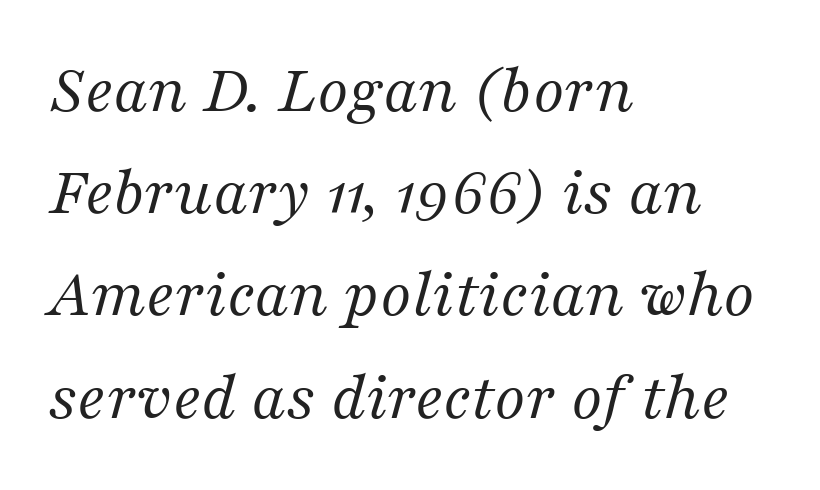
{"serif": "yes", "italic": "yes", "lean": "right", "slant_degrees": 16, "bold": "no", "weight": "regular", "width": "normal", "stroke_contrast": "medium", "x_height": "medium", "monospaced": "no", "underline": "no", "align": "left", "line_spacing": "normal", "line_spacing_ratio": 1.46, "letter_spacing": "normal", "letter_spacing_em": 0.0, "glyph_px": 70}
